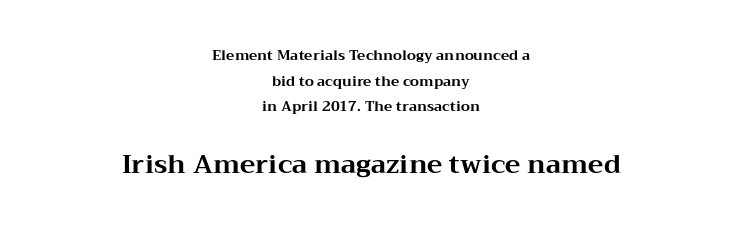
{"italic": "no", "bold": "yes", "underline": "no", "align": "center", "line_spacing_ratio": 1.83, "letter_spacing": "normal", "letter_spacing_em": 0.0, "larger_block": "second", "size_ratio": 1.86, "glyph_px": 26}
